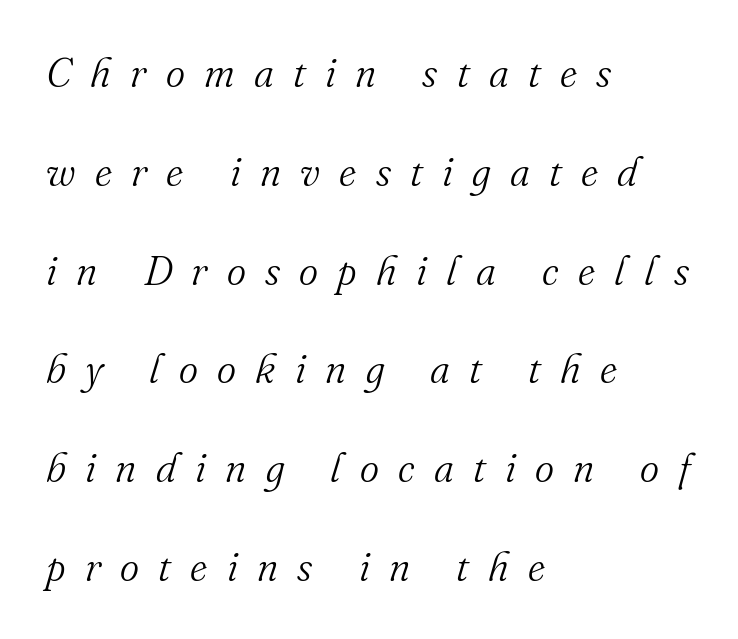
Q: Is the text bold? A: No.
Q: Is the text italic (slanted)? A: Yes, it leans right by about 16 degrees.
Q: Is the typeface a serif or a sans-serif typeface? A: Serif.
Q: Is the text underlined? A: No.
Q: How is the paragraph aligned? A: Left-aligned.
Q: Is the spacing between letters normal or unusually wide? A: Unusually wide.
Q: Is the spacing between lines tight, normal or loose? A: Loose.
Q: Width (condensed, normal, or wide)? A: Normal.
Q: Stroke contrast? A: Medium.
Q: x-height? A: Small.
Q: Monospaced? A: No.
